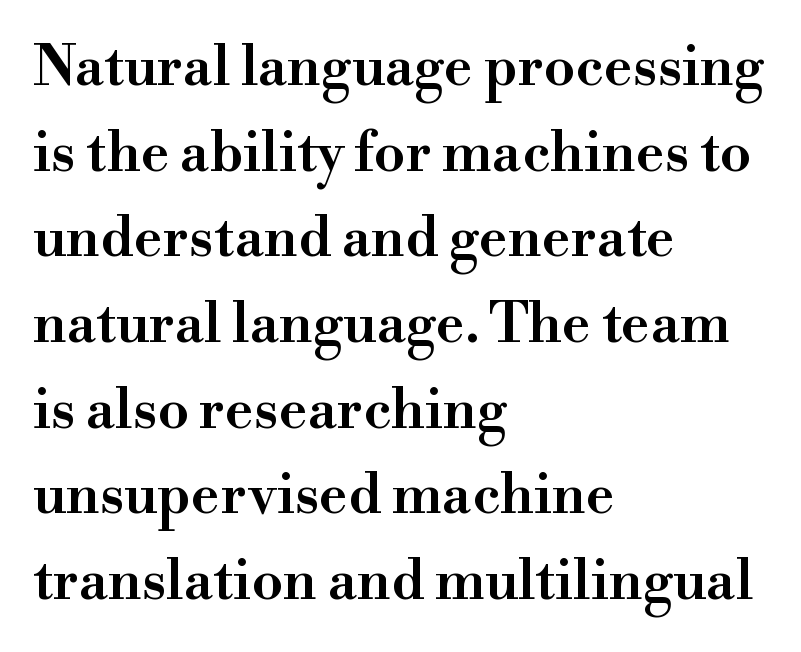
The image shows 56 px semibold serif type, upright; set left-aligned, normal line spacing (1.53x), normal letter spacing, not underlined; high stroke contrast and a small x-height.
